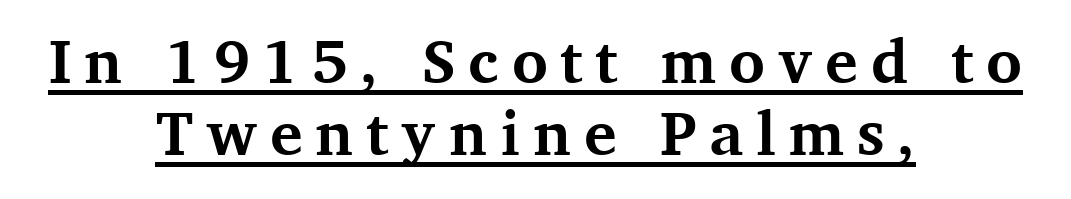
The image shows 61 px bold serif type, upright; set centered, line spacing 1.18x, unusually wide letter spacing (+0.21 em), underlined; medium stroke contrast and a medium x-height.
